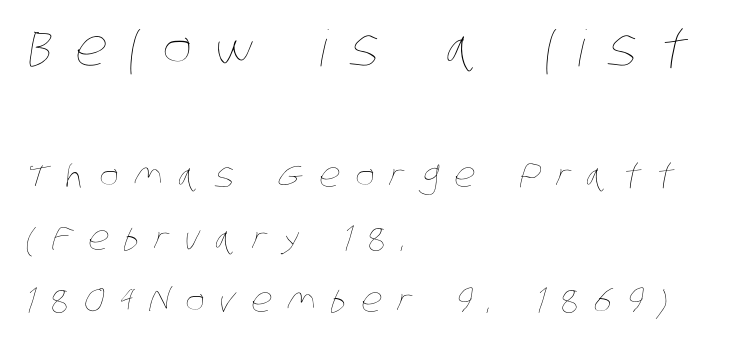
The image shows 50 px thin, condensed type; set left-aligned, loose line spacing (1.9x), unusually wide letter spacing (+0.46 em), not underlined; the first (top) block is 1.52x larger; low stroke contrast and a large x-height.
